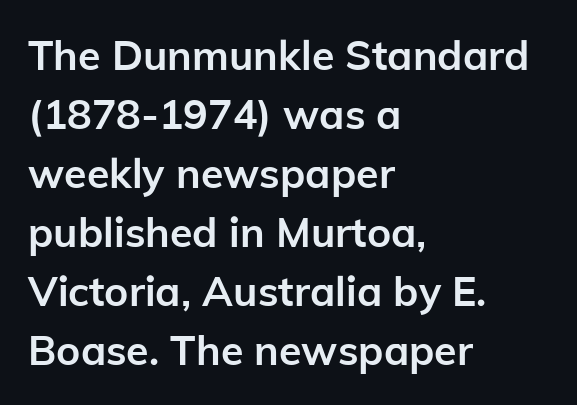
In terms of letterform style, serifs are entirely absent. Horizontally, the lines are justified to the leading edge only. Glyph-to-glyph distance matches everyday printed text. Letters rest on an invisible, unmarked baseline. Summary of weight: heavy, a full bold. The letters stand upright; this is a roman face.
